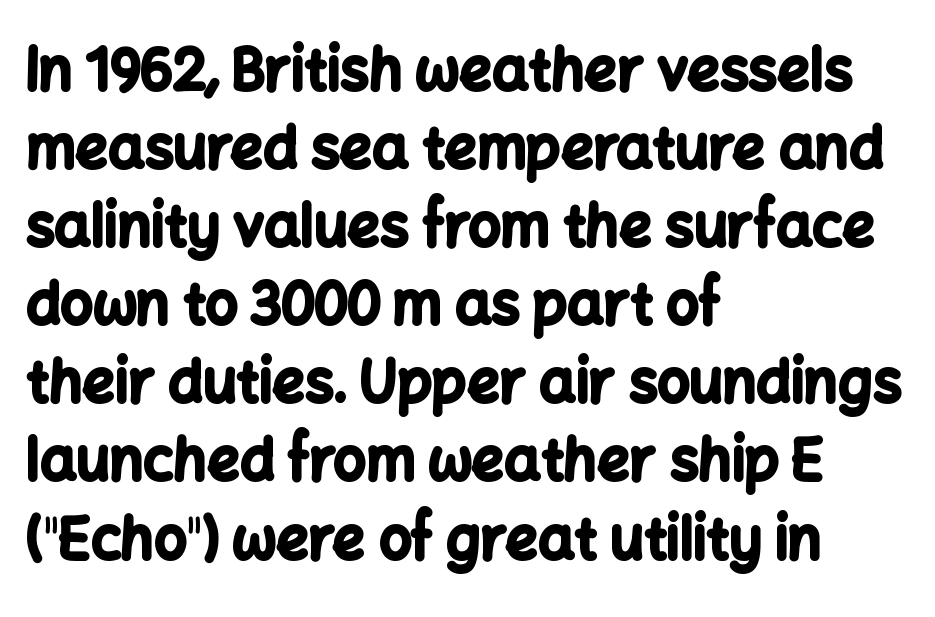
Nope, no serifs anywhere on these letters. If you measured baseline to baseline, you'd find a middling distance. Students, this is bold: see how much ink each stroke carries. Which margin do the lines hug? The left one — the right edge is uneven. Italic? Not at all — the glyphs are vertical.
